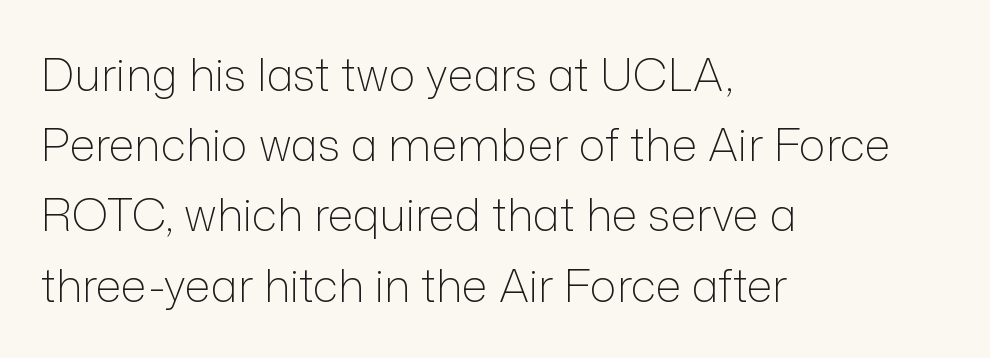
Q: Is the text bold? A: No.
Q: Is the text italic (slanted)? A: No, it is upright.
Q: Is the typeface a serif or a sans-serif typeface? A: Sans-serif.
Q: Is the text underlined? A: No.
Q: How is the paragraph aligned? A: Left-aligned.
Q: Is the spacing between letters normal or unusually wide? A: Normal.
Q: Is the spacing between lines tight, normal or loose? A: Normal.
Q: Width (condensed, normal, or wide)? A: Normal.
Q: Stroke contrast? A: Low.
Q: x-height? A: Medium.
Q: Monospaced? A: No.
